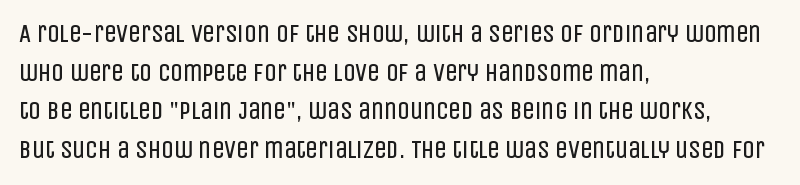
Notice how descenders clear the ascenders below comfortably — that's standard leading. Posture: vertical. Letter spacing: default. This rendering uses left alignment, leaving the right contour irregular.
